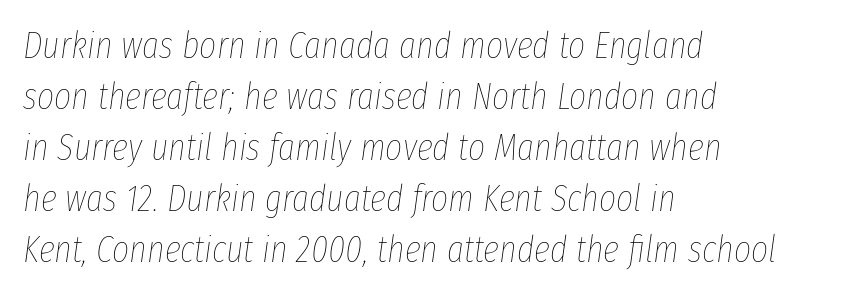
The face used here is rendered with its standard letterfit. The typesetter chose a ragged-right arrangement here. Notice how descenders clear the ascenders below comfortably — that's standard leading. The text carries the slant typical of an italic or oblique font. Do the characters align in a grid? No, the font is proportional. Weight class: somewhere from thin through regular.
